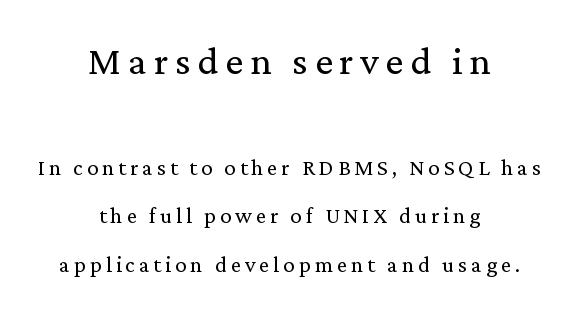
These lines are centered, leaving both edges ragged. Posture: straight, roman, zero tilt. Large over small — that's the arrangement of the two blocks here. Rows of type keep a wide berth in the vertical direction. The string is rendered with underlining switched off.
